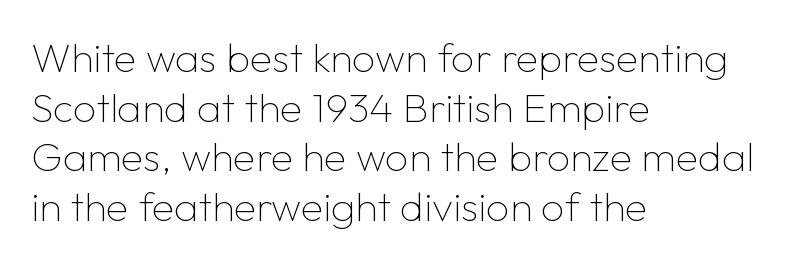
Observe the ordinary spacing: letters are neighbours, not strangers. This sample uses a sans-serif face. Posture: upright roman. Is the type heavy? It reads as light-to-regular instead. Looks like regular typesetting: each glyph gets only the width it needs.
